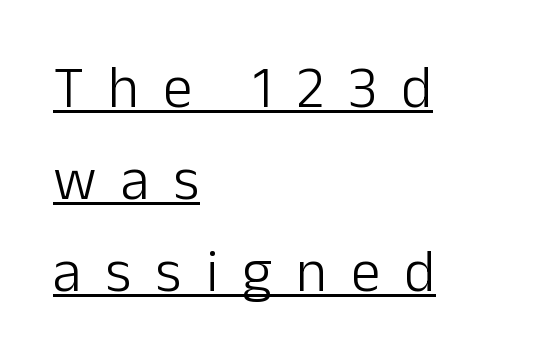
{"serif": "no", "italic": "no", "bold": "no", "weight": "light", "width": "normal", "stroke_contrast": "low", "x_height": "medium", "monospaced": "no", "underline": "yes", "align": "left", "line_spacing": "normal", "line_spacing_ratio": 1.56, "letter_spacing": "wide", "letter_spacing_em": 0.41, "glyph_px": 59}
